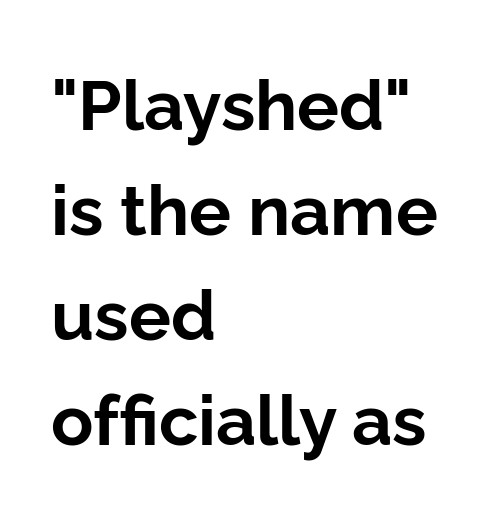
Letterform terminals end flat and unadorned throughout the passage. Glance below the letters and you will spot only blank space. The lettering stays uniformly vertical, giving the passage a roman look. Standard letterfit; no display-style spreading of the glyphs.
